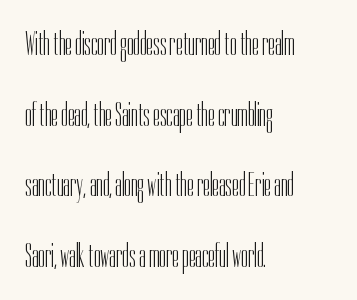
Every stem runs plumb, perpendicular to the baseline. These lines are rendered in a variable-pitch font. Plain, unruled lines of type. Is the type heavy? It reads as light-to-regular instead.
